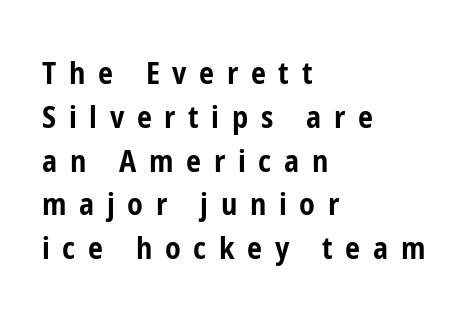
The text was rendered using a sans face with plain stroke endings. Here the designer chose a conventional face with non-uniform glyph widths. Every row of glyphs begins at an identical x-position on the left. Look at the stroke-to-counter ratio: heavy, a bold. Does extra space separate the letters? Yes, quite a lot of it.
